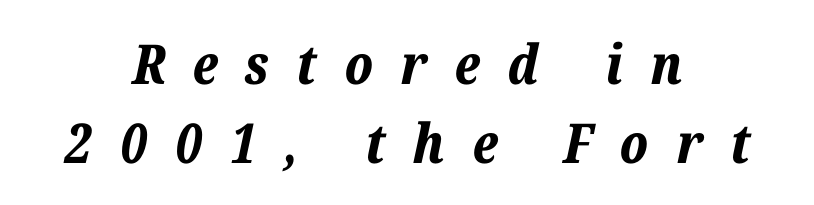
The image shows 55 px bold type, italic (leaning right); set centered, normal line spacing (1.43x), unusually wide letter spacing (+0.5 em), not underlined; low stroke contrast and a medium x-height.
